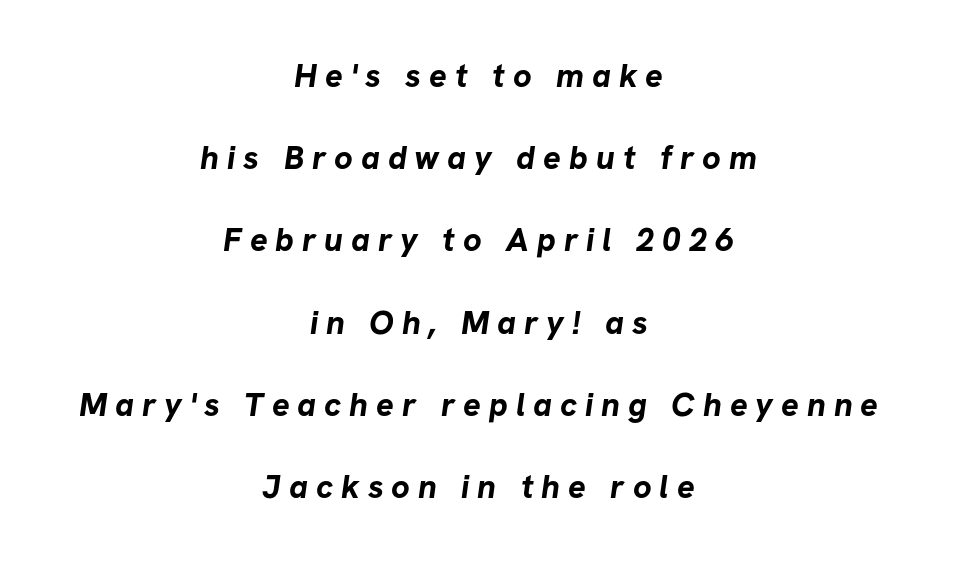
{"serif": "no", "bold": "yes", "weight": "bold", "width": "normal", "stroke_contrast": "low", "x_height": "medium", "monospaced": "no", "underline": "no", "align": "center", "line_spacing": "loose", "line_spacing_ratio": 2.49, "letter_spacing": "wide", "letter_spacing_em": 0.24, "glyph_px": 33}
